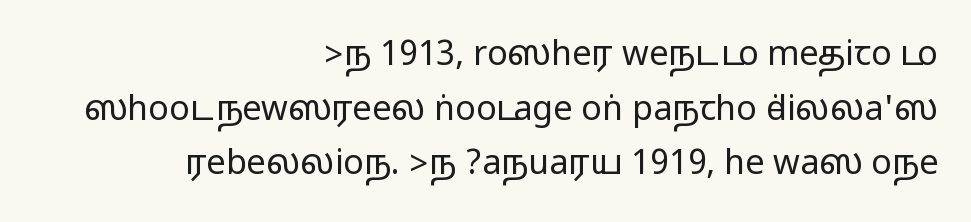
Q: Is the text italic (slanted)? A: No, it is upright.
Q: Is the typeface a serif or a sans-serif typeface? A: Sans-serif.
Q: Is the text underlined? A: No.
Q: How is the paragraph aligned? A: Right-aligned.
Q: Is the spacing between letters normal or unusually wide? A: Normal.
Q: Is the spacing between lines tight, normal or loose? A: Normal.
Q: Width (condensed, normal, or wide)? A: Wide.
Q: Stroke contrast? A: Medium.
Q: Monospaced? A: No.
